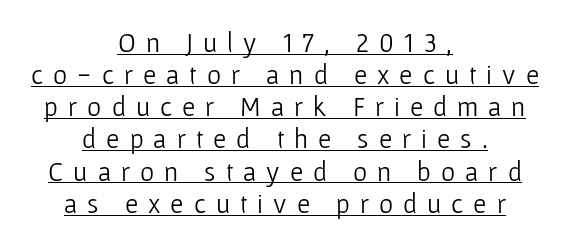
{"italic": "no", "bold": "no", "underline": "yes", "align": "center", "line_spacing_ratio": 1.19, "letter_spacing": "wide", "letter_spacing_em": 0.37, "glyph_px": 27}
